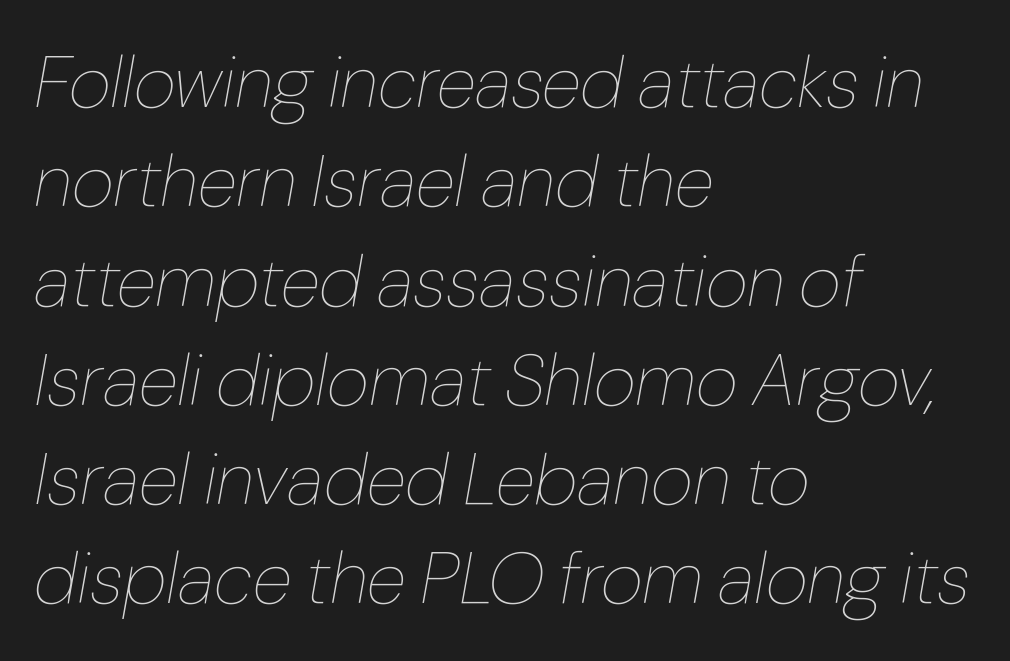
{"italic": "yes", "lean": "right", "slant_degrees": 10, "bold": "no", "weight": "thin", "width": "normal", "stroke_contrast": "low", "x_height": "medium", "monospaced": "no", "underline": "no", "align": "left", "line_spacing": "normal", "line_spacing_ratio": 1.36, "letter_spacing": "normal", "letter_spacing_em": 0.0, "glyph_px": 73}
